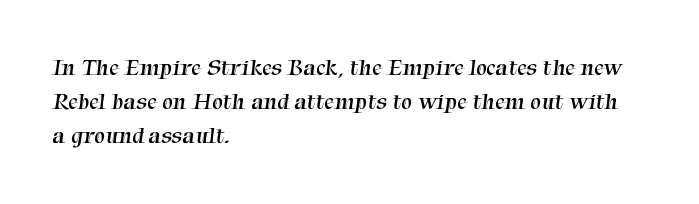
This rendering uses left alignment, leaving the right contour irregular. The space beneath each line is pristine and unruled. The passage shown stacks its lines at a standard gap. Inter-character spacing is left at the font's built-in metrics. Weight class: somewhere from thin through regular.
